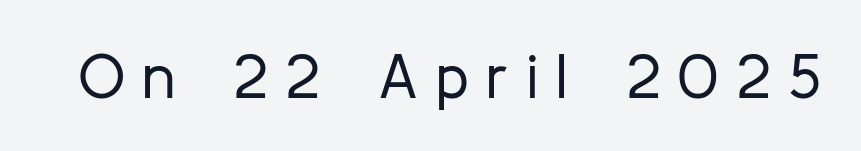
The image shows 62 px regular-weight sans-serif type, upright; set unusually wide letter spacing (+0.28 em), not underlined; low stroke contrast and a medium x-height.
